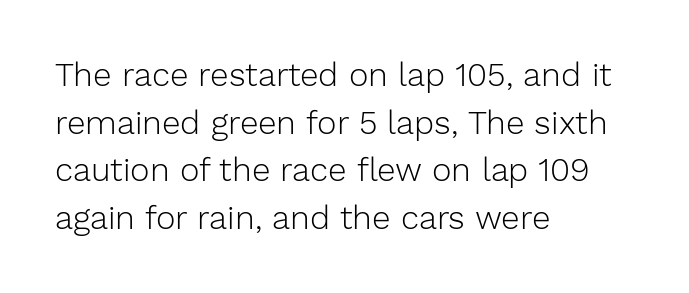
The image shows 33 px light sans-serif type, upright; set left-aligned, normal line spacing (1.44x), normal letter spacing, not underlined; low stroke contrast and a medium x-height.
